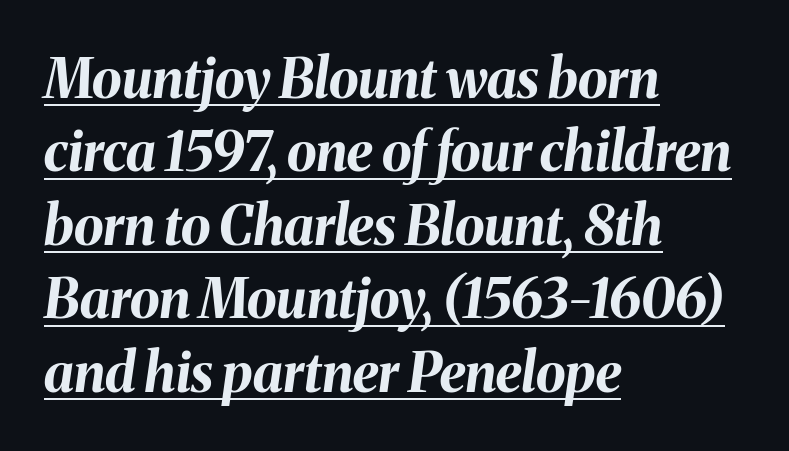
{"italic": "yes", "lean": "right", "slant_degrees": 8, "bold": "yes", "weight": "bold", "width": "normal", "stroke_contrast": "medium", "x_height": "medium", "monospaced": "no", "underline": "yes", "align": "left", "line_spacing": "normal", "line_spacing_ratio": 1.36, "letter_spacing": "normal", "letter_spacing_em": 0.0, "glyph_px": 54}
